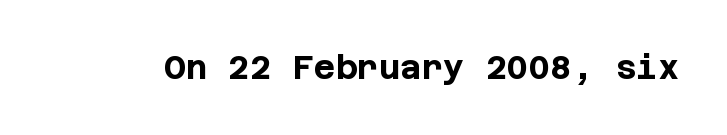
Tall strokes in this sample are plumb rather than angled. Descender tails drop into unmarked territory. Type style note: lacks serifs. Tracking value appears to be zero — textbook default spacing.
